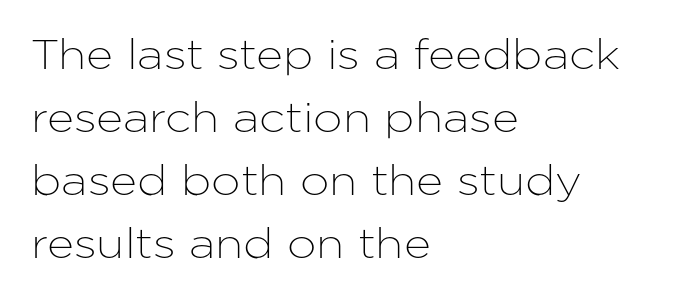
Do the characters align in a grid? No, the font is proportional. Letterform terminals end flat and unadorned throughout the passage. Tracking here is standard; glyphs follow each other at the usual distance. The glyphs are unaccompanied by any horizontal stroke below them.
